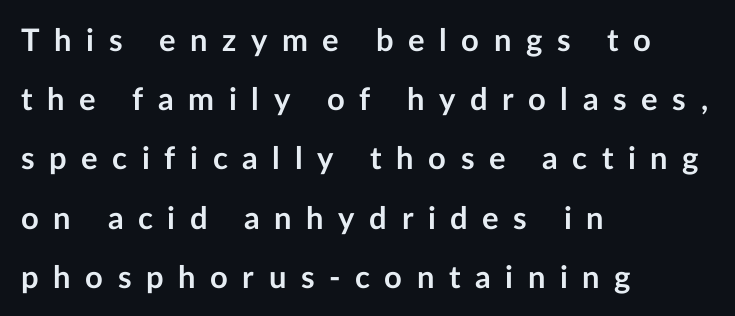
Q: Is the text bold? A: Yes.
Q: Is the text italic (slanted)? A: No, it is upright.
Q: Is the typeface a serif or a sans-serif typeface? A: Sans-serif.
Q: Is the text underlined? A: No.
Q: How is the paragraph aligned? A: Left-aligned.
Q: Is the spacing between letters normal or unusually wide? A: Unusually wide.
Q: Is the spacing between lines tight, normal or loose? A: Loose.
Q: Width (condensed, normal, or wide)? A: Normal.
Q: Stroke contrast? A: Low.
Q: x-height? A: Medium.
Q: Monospaced? A: No.
